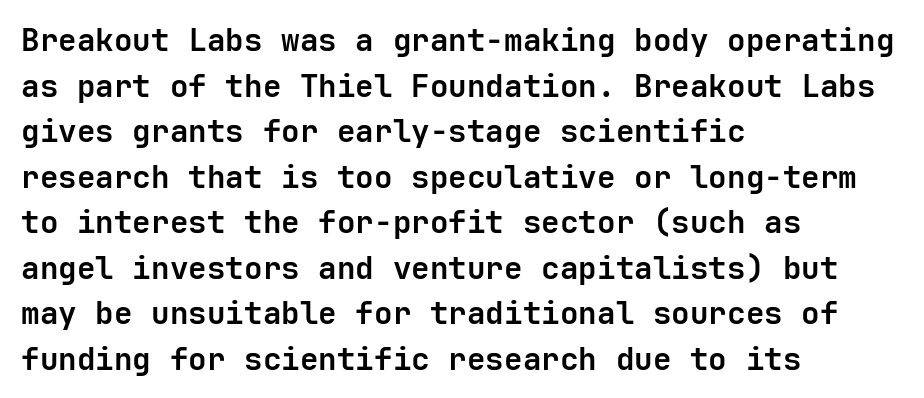
The image shows 31 px semibold sans-serif type, upright; set left-aligned, normal line spacing (1.47x), normal letter spacing, not underlined; low stroke contrast and a medium x-height.
